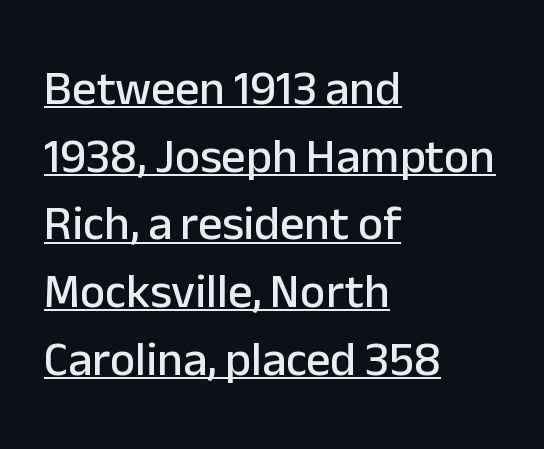
Q: Is the text italic (slanted)? A: No, it is upright.
Q: Is the typeface a serif or a sans-serif typeface? A: Sans-serif.
Q: Is the text underlined? A: Yes.
Q: How is the paragraph aligned? A: Left-aligned.
Q: Is the spacing between letters normal or unusually wide? A: Normal.
Q: Is the spacing between lines tight, normal or loose? A: Normal.
Q: Width (condensed, normal, or wide)? A: Normal.
Q: Stroke contrast? A: Low.
Q: x-height? A: Medium.
Q: Monospaced? A: No.
